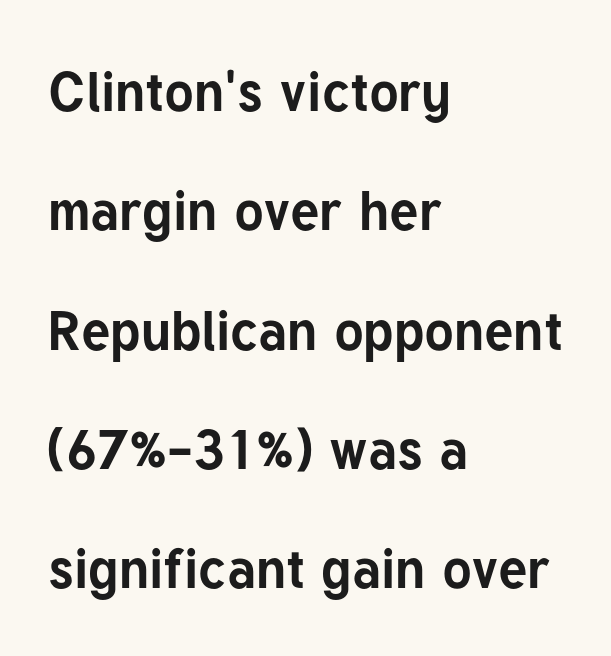
The text block is weighted toward the left margin, trailing off unevenly rightward. In terms of posture, this sample is upright. The face used here is rendered with its standard letterfit. The type family on display is of the sans-serif kind. Summary of vertical rhythm: relaxed, with wide interline spacing.
